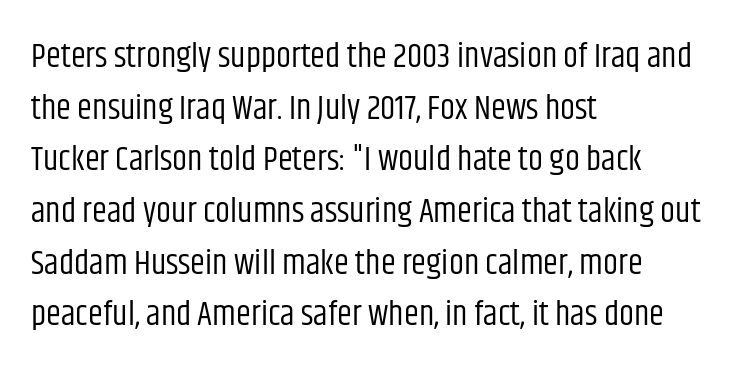
{"serif": "no", "italic": "no", "bold": "no", "weight": "regular", "width": "condensed", "stroke_contrast": "low", "x_height": "large", "monospaced": "no", "underline": "no", "align": "left", "line_spacing": "normal", "line_spacing_ratio": 1.52, "letter_spacing": "normal", "letter_spacing_em": 0.0, "glyph_px": 34}
